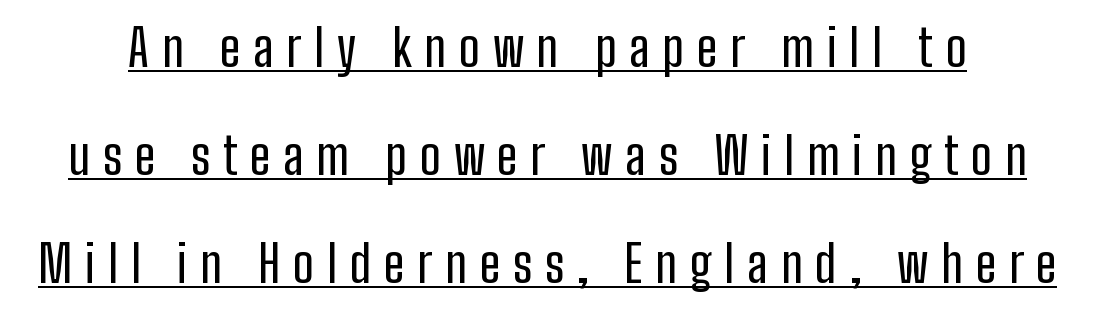
Character widths vary here, with narrow letters taking less room than wide ones. A typesetter would call this leading open, well beyond the default. Tracking here is generous; glyphs stand well apart from one another. You can see a thin bar hugging the bottom of the glyphs. Serif or sans? Sans — the stroke terminals are bare. Nope, not italic — everything's standing straight.
